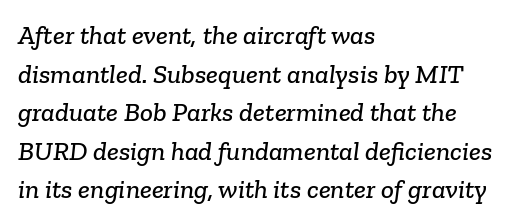
Check the space under the baseline: it is left empty. Alignment: flush left. Default kerning and tracking; the words read as compact shapes. One glance says typical: line gaps are just what's usual.
